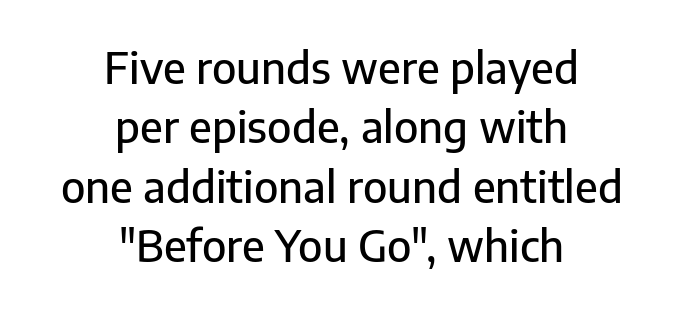
{"serif": "no", "italic": "no", "width": "normal", "stroke_contrast": "low", "x_height": "medium", "monospaced": "no", "underline": "no", "align": "center", "line_spacing": "normal", "line_spacing_ratio": 1.38, "letter_spacing": "normal", "letter_spacing_em": 0.0, "glyph_px": 43}
